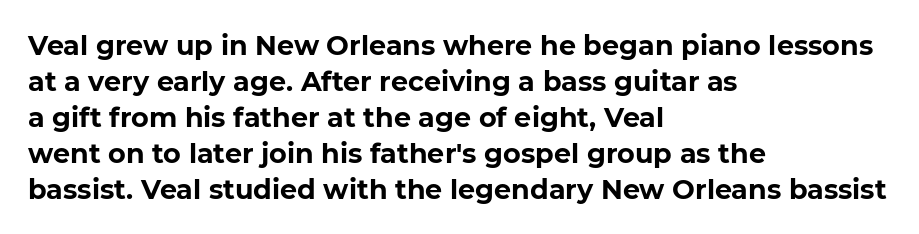
The image shows 27 px bold type, upright; set left-aligned, normal line spacing (1.33x), normal letter spacing, not underlined.
